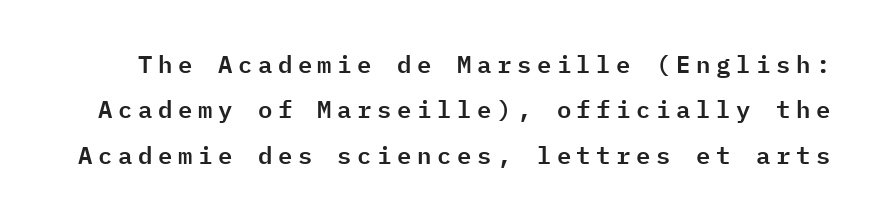
Designer's note — italics off, roman on. Substantial extra tracking has been applied to these lines. Just letters on the line, the space beneath them empty.
